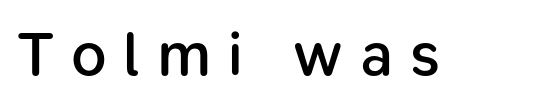
Q: Is the text bold? A: Semi-bold.
Q: Is the text italic (slanted)? A: No, it is upright.
Q: Is the typeface a serif or a sans-serif typeface? A: Sans-serif.
Q: Is the text underlined? A: No.
Q: Is the spacing between letters normal or unusually wide? A: Unusually wide.
Q: Width (condensed, normal, or wide)? A: Normal.
Q: Stroke contrast? A: Low.
Q: x-height? A: Medium.
Q: Monospaced? A: No.
